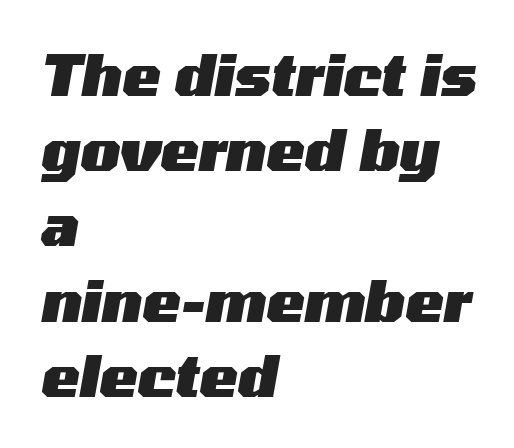
Each word holds together tightly as a unit, with standard inter-letter gaps. Horizontally, the lines are justified to the leading edge only. The font is running at its bold setting. Unmarked baselines from the first word to the last. This sample has the flowing, uneven cadence of proportional lettering.
